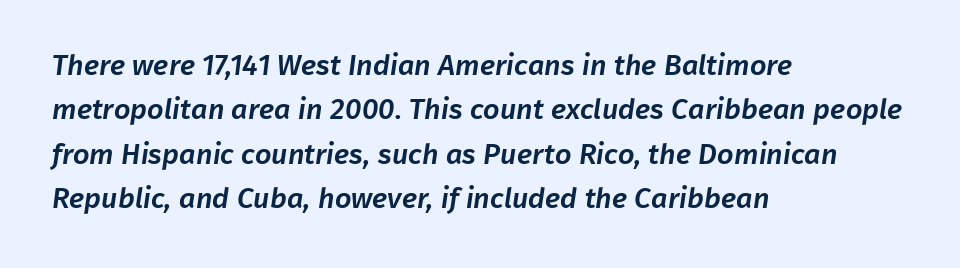
Q: Is the typeface a serif or a sans-serif typeface? A: Sans-serif.
Q: Is the text underlined? A: No.
Q: How is the paragraph aligned? A: Left-aligned.
Q: Is the spacing between letters normal or unusually wide? A: Normal.
Q: Is the spacing between lines tight, normal or loose? A: Normal.
Q: Width (condensed, normal, or wide)? A: Normal.
Q: Stroke contrast? A: Low.
Q: x-height? A: Medium.
Q: Monospaced? A: No.
